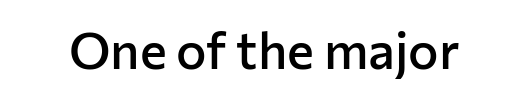
Q: Is the text bold? A: Semi-bold.
Q: Is the text italic (slanted)? A: No, it is upright.
Q: Is the typeface a serif or a sans-serif typeface? A: Sans-serif.
Q: Is the text underlined? A: No.
Q: Is the spacing between letters normal or unusually wide? A: Normal.
Q: Width (condensed, normal, or wide)? A: Normal.
Q: Stroke contrast? A: Low.
Q: x-height? A: Medium.
Q: Monospaced? A: No.
